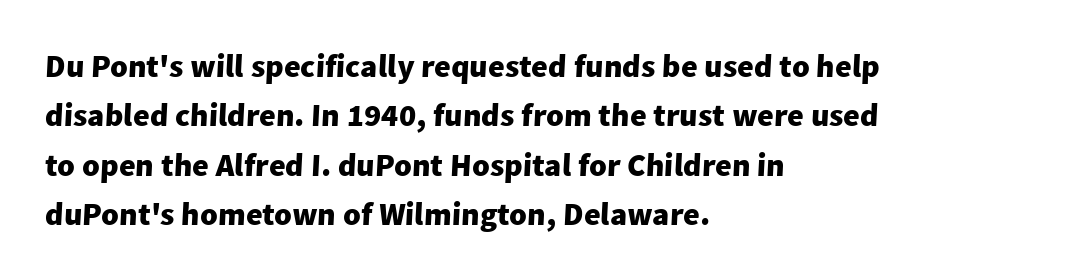
The image shows 32 px heavy sans-serif type; set left-aligned, normal line spacing (1.54x), normal letter spacing, not underlined; low stroke contrast and a medium x-height.
